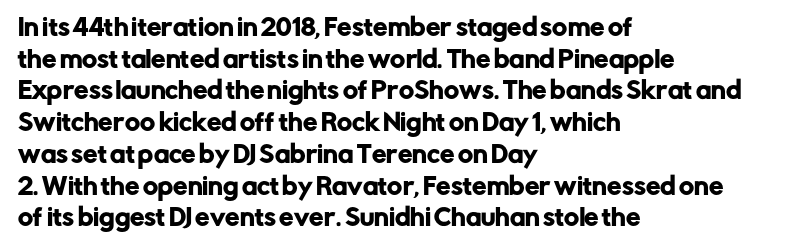
Q: Is the text italic (slanted)? A: No, it is upright.
Q: Is the text underlined? A: No.
Q: How is the paragraph aligned? A: Left-aligned.
Q: Is the spacing between letters normal or unusually wide? A: Normal.
Q: Is the spacing between lines tight, normal or loose? A: Normal.
